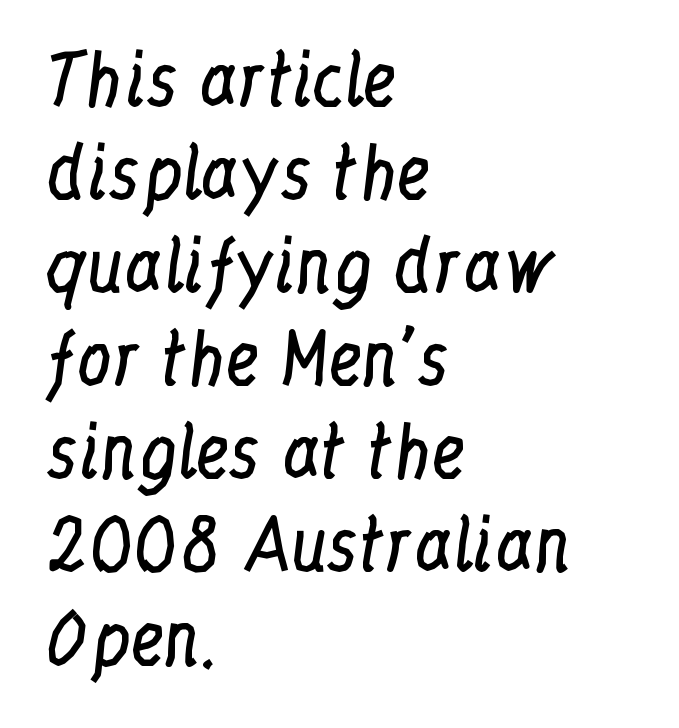
Note the varied advance widths — an 'i' is clearly narrower than an 'm'. No extra ink here — the face is not bold. Leading: standard.
